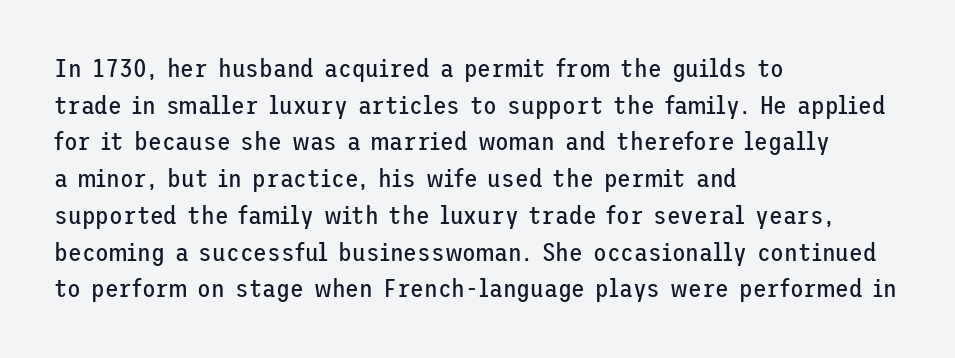
Q: Is the text bold? A: No.
Q: Is the text italic (slanted)? A: No, it is upright.
Q: Is the text underlined? A: No.
Q: How is the paragraph aligned? A: Left-aligned.
Q: Is the spacing between letters normal or unusually wide? A: Normal.
Q: Is the spacing between lines tight, normal or loose? A: Normal.
